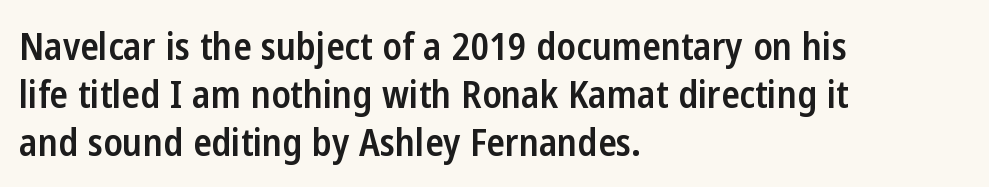
Q: Is the text bold? A: Semi-bold.
Q: Is the text italic (slanted)? A: No, it is upright.
Q: Is the typeface a serif or a sans-serif typeface? A: Sans-serif.
Q: Is the text underlined? A: No.
Q: How is the paragraph aligned? A: Left-aligned.
Q: Is the spacing between letters normal or unusually wide? A: Normal.
Q: Is the spacing between lines tight, normal or loose? A: Normal.
Q: Width (condensed, normal, or wide)? A: Condensed.
Q: Stroke contrast? A: Low.
Q: x-height? A: Medium.
Q: Monospaced? A: No.
